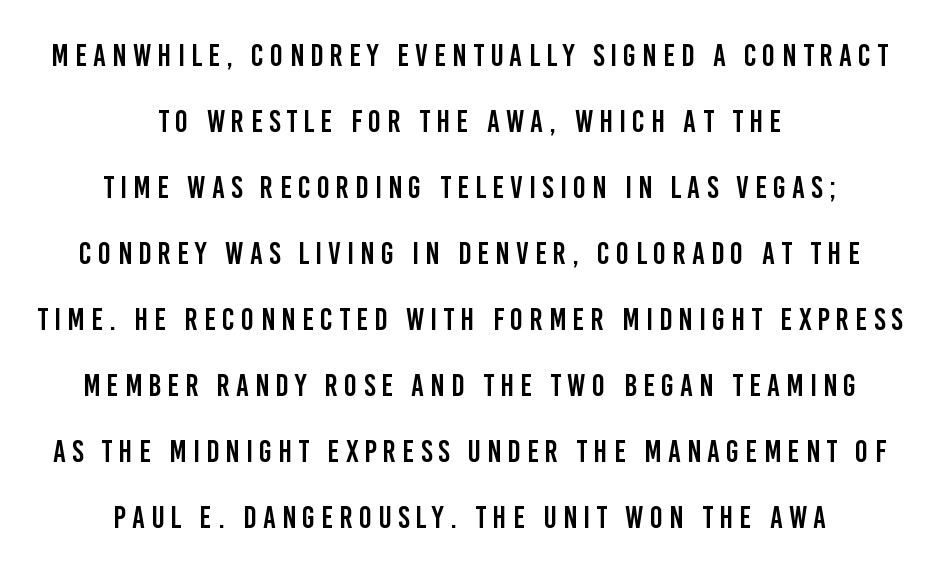
This sample uses a sans-serif face. Posture: upright roman. Someone cranked the tracking dial way up on this one. Horizontal bands of white between lines are thick stripes. Compared with a flush-left layout, this one balances lines on the center instead.
